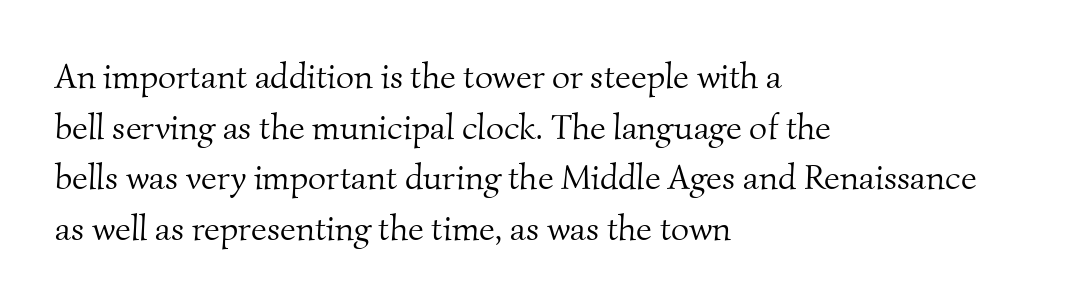
The image shows 35 px light serif type; set left-aligned, normal line spacing (1.45x), normal letter spacing, not underlined; medium stroke contrast and a small x-height.
